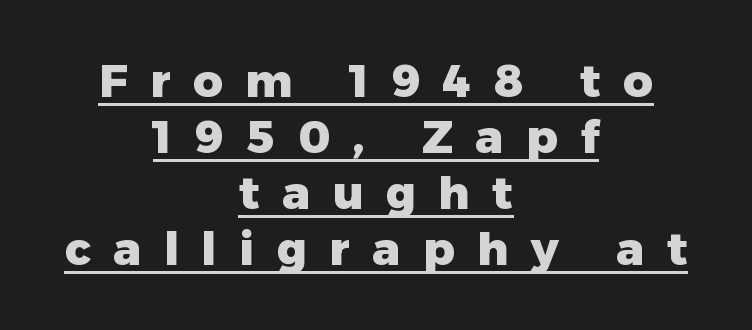
{"serif": "no", "italic": "no", "bold": "yes", "weight": "heavy", "width": "normal", "stroke_contrast": "low", "x_height": "medium", "monospaced": "no", "underline": "yes", "align": "center", "line_spacing_ratio": 1.22, "letter_spacing": "wide", "letter_spacing_em": 0.49, "glyph_px": 46}
